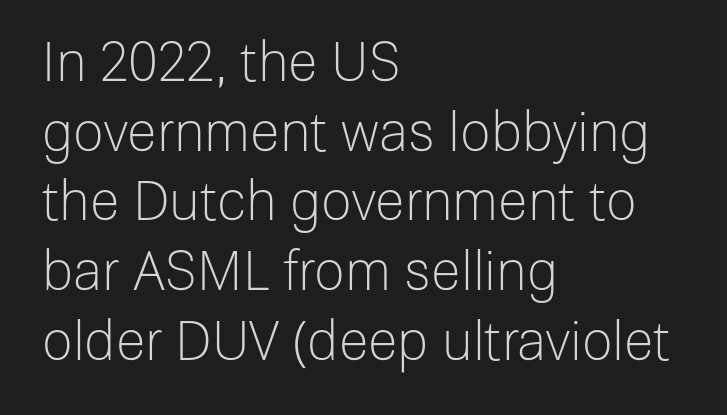
Q: Is the text bold? A: No.
Q: Is the text italic (slanted)? A: No, it is upright.
Q: Is the typeface a serif or a sans-serif typeface? A: Sans-serif.
Q: Is the text underlined? A: No.
Q: How is the paragraph aligned? A: Left-aligned.
Q: Is the spacing between letters normal or unusually wide? A: Normal.
Q: Is the spacing between lines tight, normal or loose? A: Normal.
Q: Width (condensed, normal, or wide)? A: Normal.
Q: Stroke contrast? A: Low.
Q: x-height? A: Medium.
Q: Monospaced? A: No.
